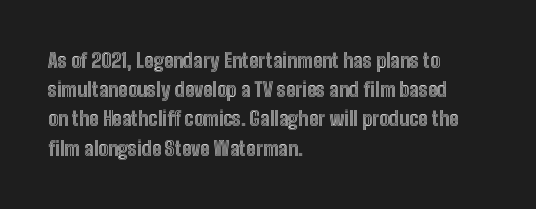
A bare baseline throughout the passage. Tracking value appears to be zero — textbook default spacing. The lettering holds an erect, upright posture throughout. The lines in this sample share a left origin and differ only in where they stop.
